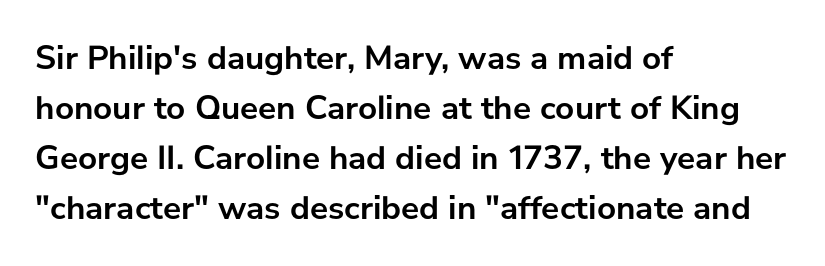
Q: Is the text bold? A: Yes.
Q: Is the text italic (slanted)? A: No, it is upright.
Q: Is the typeface a serif or a sans-serif typeface? A: Sans-serif.
Q: Is the text underlined? A: No.
Q: How is the paragraph aligned? A: Left-aligned.
Q: Is the spacing between letters normal or unusually wide? A: Normal.
Q: Is the spacing between lines tight, normal or loose? A: Normal.
Q: Width (condensed, normal, or wide)? A: Normal.
Q: Stroke contrast? A: Low.
Q: x-height? A: Medium.
Q: Monospaced? A: No.
